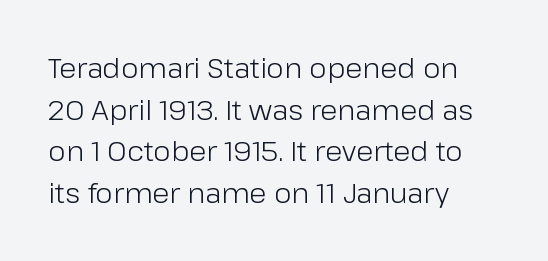
Proportional: the letters do not fall into vertical columns. Grotesque or geometric, the face here clearly has no serifs. How are the letters spaced? Ordinarily, with no added tracking. How would I describe the line gaps? Plain and ordinary.
